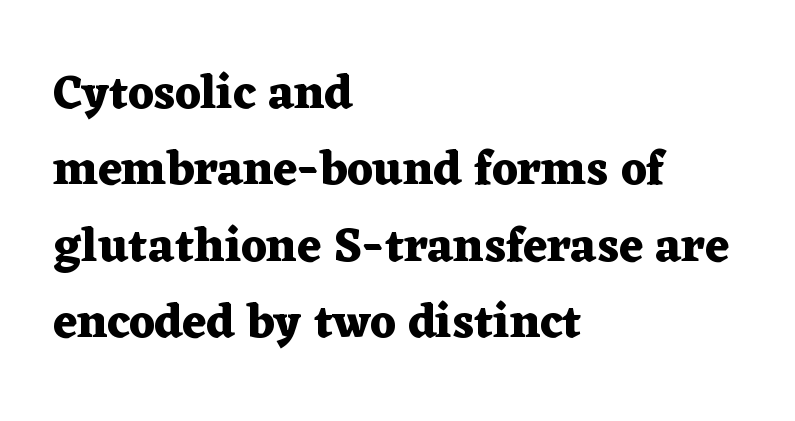
Q: Is the text bold? A: Yes.
Q: Is the text italic (slanted)? A: No, it is upright.
Q: Is the typeface a serif or a sans-serif typeface? A: Serif.
Q: Is the text underlined? A: No.
Q: How is the paragraph aligned? A: Left-aligned.
Q: Is the spacing between letters normal or unusually wide? A: Normal.
Q: Is the spacing between lines tight, normal or loose? A: Normal.
Q: Width (condensed, normal, or wide)? A: Wide.
Q: Stroke contrast? A: Medium.
Q: x-height? A: Medium.
Q: Monospaced? A: No.
